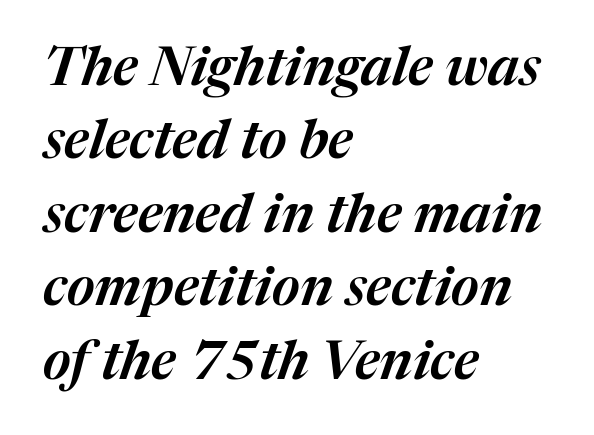
{"italic": "yes", "lean": "right", "slant_degrees": 17, "width": "normal", "stroke_contrast": "medium", "x_height": "medium", "monospaced": "no", "underline": "no", "align": "left", "line_spacing": "normal", "line_spacing_ratio": 1.36, "letter_spacing": "normal", "letter_spacing_em": 0.0, "glyph_px": 54}
